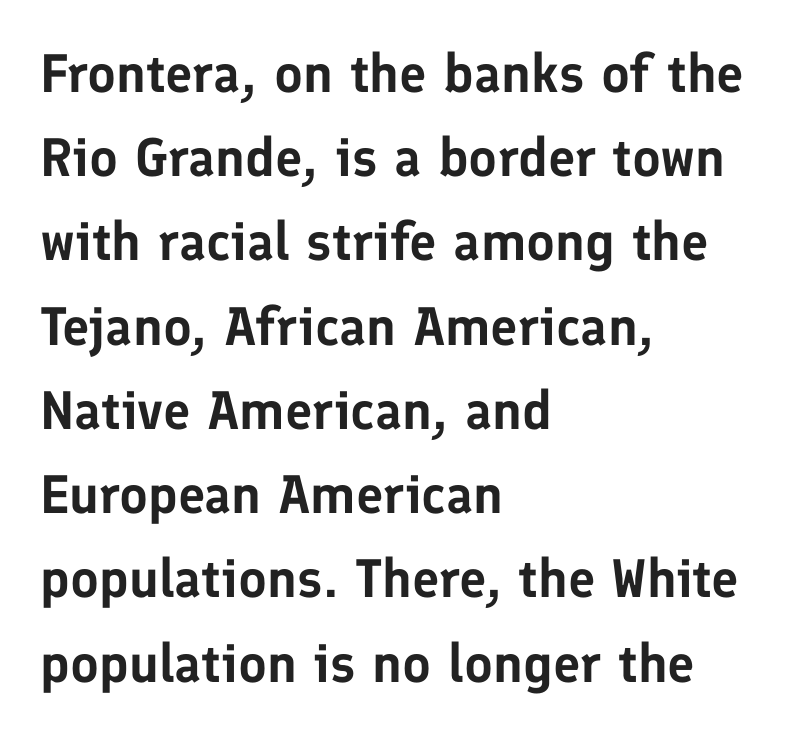
{"serif": "no", "italic": "no", "width": "normal", "stroke_contrast": "low", "x_height": "medium", "monospaced": "no", "underline": "no", "align": "left", "line_spacing": "normal", "line_spacing_ratio": 1.56, "letter_spacing": "normal", "letter_spacing_em": 0.0, "glyph_px": 54}
